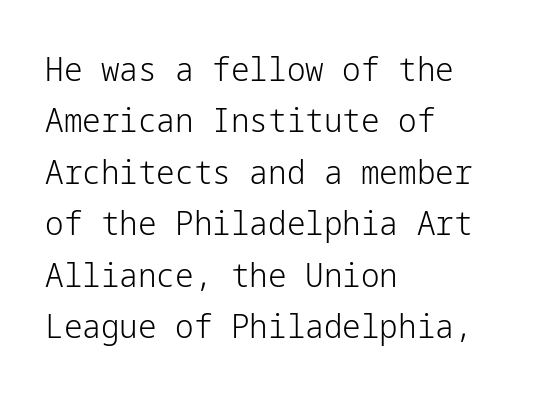
The type family on display is of the sans-serif kind. The setting favours the left margin, as ordinary paragraphs usually do. Notice how descenders clear the ascenders below comfortably — that's standard leading. The typography opts for an upright posture over an oblique one.
